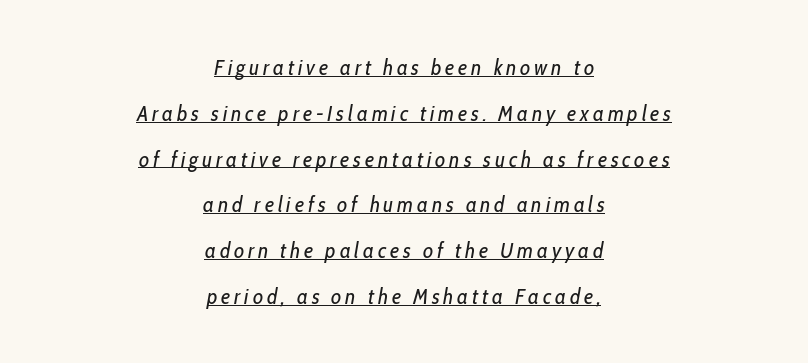
Short and long lines alike share a common midpoint. This block would shrink considerably if given ordinary leading; it's expanded now. The whole block is typeset with a tilt. The face used here appears with an underline applied. Bold? No — there's no thickening of the strokes.
